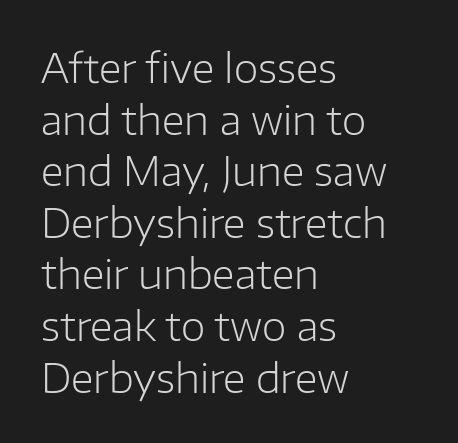
Regarding leading, the lines here are spaced in the standard way. Check the space under the baseline: it is left empty. Alignment: flush left. The text was rendered using a sans face with plain stroke endings.
